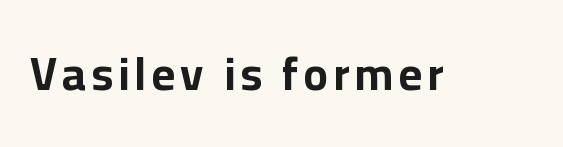
Q: Is the text bold? A: Yes.
Q: Is the text italic (slanted)? A: No, it is upright.
Q: Is the typeface a serif or a sans-serif typeface? A: Sans-serif.
Q: Is the text underlined? A: No.
Q: Width (condensed, normal, or wide)? A: Normal.
Q: Stroke contrast? A: Low.
Q: x-height? A: Medium.
Q: Monospaced? A: No.
